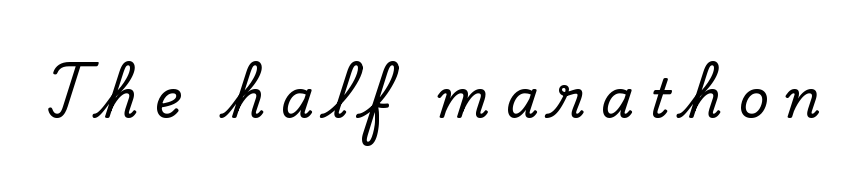
How are the letters spaced? Widely, with obvious added tracking. Underline: absent. The glyphs in this specimen are seriffed. Do the characters align in a grid? No, the font is proportional.
